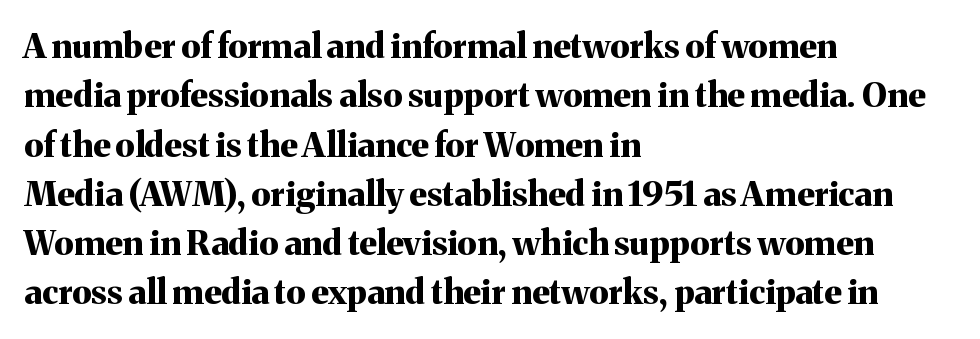
Clear beneath every line of the passage. Here the glyphs are tracked normally, forming tight word shapes. The font is running at its bold setting. Casual observation: everything's shoved over to the left. Each new line begins a customary step beneath the previous one. Type style note: has serifs.
